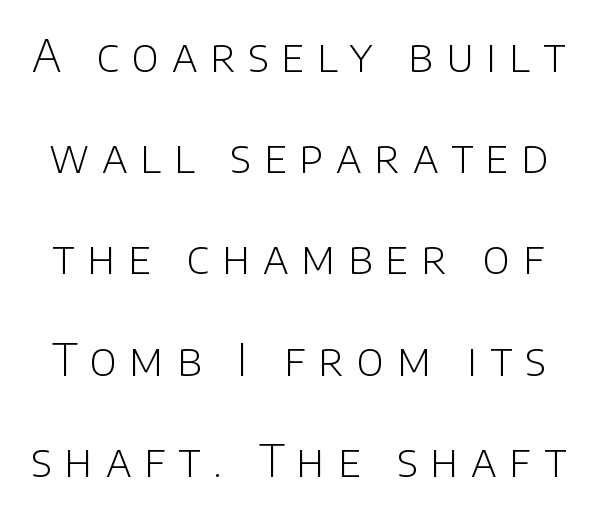
Q: Is the text bold? A: No.
Q: Is the text italic (slanted)? A: No, it is upright.
Q: Is the typeface a serif or a sans-serif typeface? A: Sans-serif.
Q: Is the text underlined? A: No.
Q: Is the spacing between letters normal or unusually wide? A: Unusually wide.
Q: Is the spacing between lines tight, normal or loose? A: Loose.
Q: Width (condensed, normal, or wide)? A: Normal.
Q: Stroke contrast? A: Low.
Q: x-height? A: Large.
Q: Monospaced? A: No.
